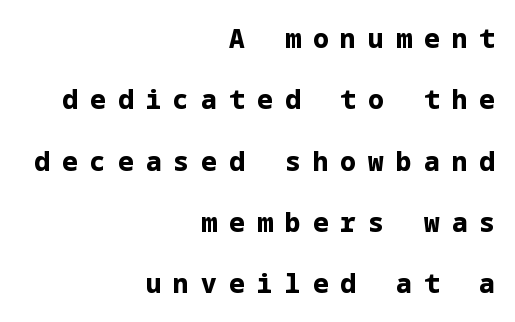
Q: Is the text bold? A: Yes.
Q: Is the text italic (slanted)? A: No, it is upright.
Q: Is the text underlined? A: No.
Q: How is the paragraph aligned? A: Right-aligned.
Q: Is the spacing between letters normal or unusually wide? A: Unusually wide.
Q: Is the spacing between lines tight, normal or loose? A: Loose.
